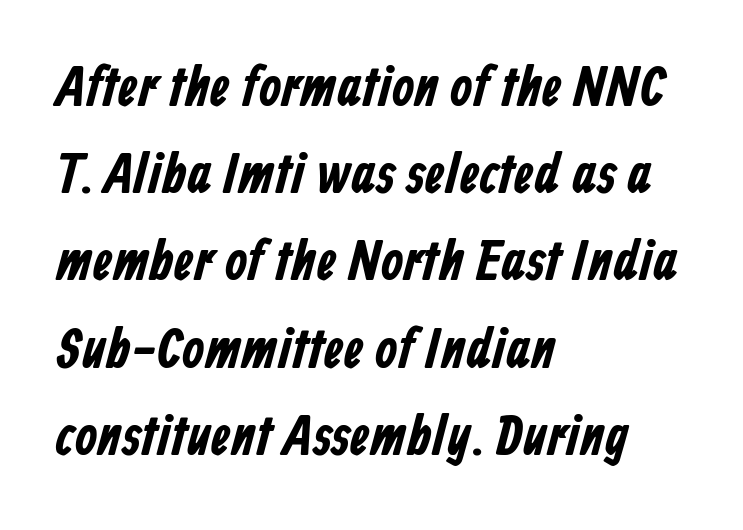
Q: Is the typeface a serif or a sans-serif typeface? A: Sans-serif.
Q: Is the text underlined? A: No.
Q: How is the paragraph aligned? A: Left-aligned.
Q: Is the spacing between letters normal or unusually wide? A: Normal.
Q: Is the spacing between lines tight, normal or loose? A: Normal.
Q: Width (condensed, normal, or wide)? A: Condensed.
Q: Stroke contrast? A: Low.
Q: x-height? A: Medium.
Q: Monospaced? A: No.
